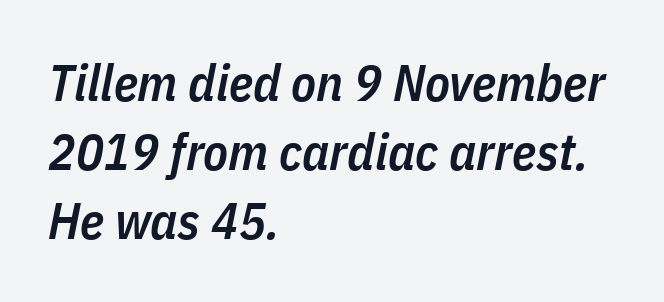
Q: Is the text bold? A: Semi-bold.
Q: Is the text italic (slanted)? A: Yes, it leans right by about 11 degrees.
Q: Is the text underlined? A: No.
Q: How is the paragraph aligned? A: Left-aligned.
Q: Is the spacing between letters normal or unusually wide? A: Normal.
Q: Is the spacing between lines tight, normal or loose? A: Normal.
Q: Width (condensed, normal, or wide)? A: Condensed.
Q: Stroke contrast? A: Low.
Q: x-height? A: Medium.
Q: Monospaced? A: No.
